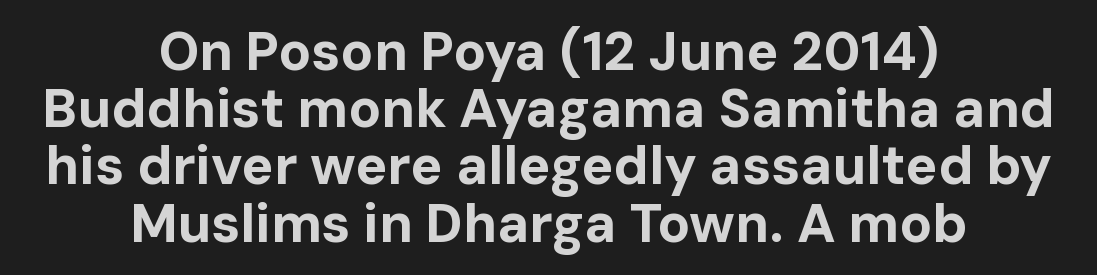
Here the designer chose a conventional face with non-uniform glyph widths. If you measured baseline to baseline, you'd find a short distance. This is the regular roman posture of the typeface. The horizontal fit of the characters is conventional and even.
